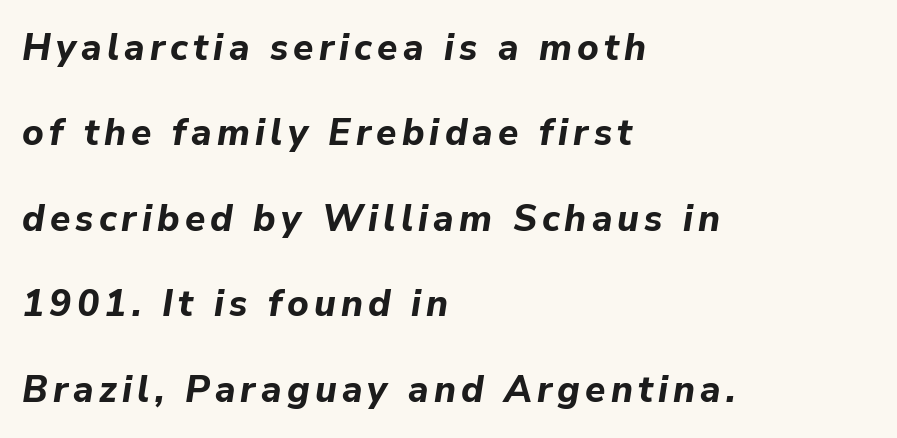
The rendering uses a bold face; every stroke is thick and dark. This sample is left-justified, so line endings fall wherever the words run out. There's an unmistakable incline to the writing here. You could not count columns in this text — the font is proportionally spaced. One glance says open: line gaps are wider than usual. Nobody drew a line under any word here.
